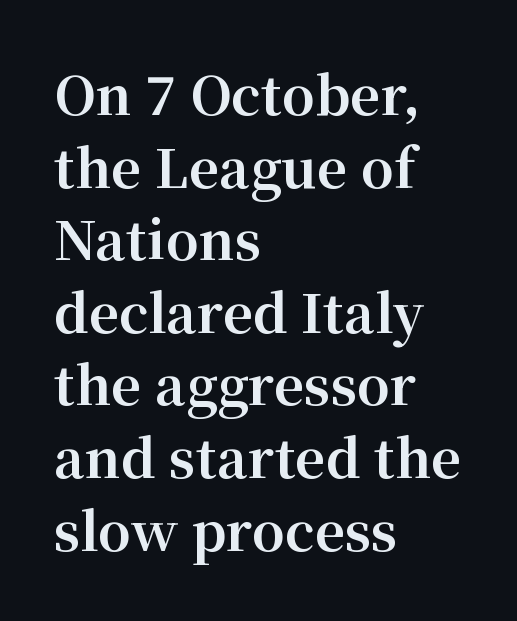
Q: Is the text bold? A: Yes.
Q: Is the text italic (slanted)? A: No, it is upright.
Q: Is the typeface a serif or a sans-serif typeface? A: Serif.
Q: Is the text underlined? A: No.
Q: How is the paragraph aligned? A: Left-aligned.
Q: Is the spacing between letters normal or unusually wide? A: Normal.
Q: Is the spacing between lines tight, normal or loose? A: Normal.
Q: Width (condensed, normal, or wide)? A: Normal.
Q: Stroke contrast? A: Medium.
Q: x-height? A: Medium.
Q: Monospaced? A: No.
